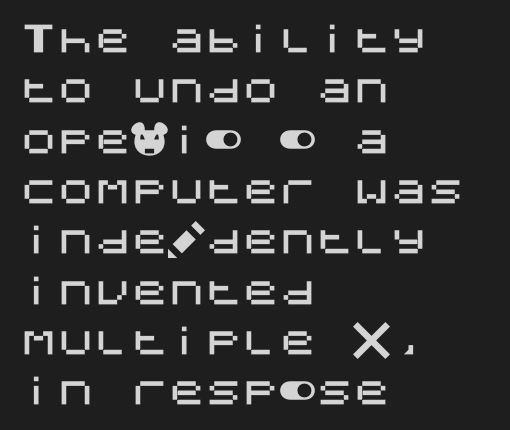
The image shows 37 px sans-serif type, upright; set left-aligned, normal line spacing (1.36x), normal letter spacing, not underlined; medium stroke contrast and a large x-height.
